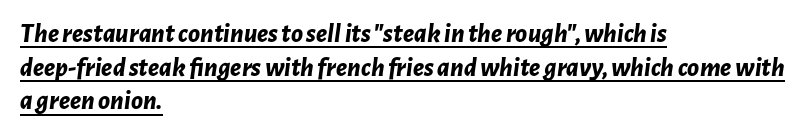
{"italic": "yes", "lean": "right", "slant_degrees": 7, "bold": "yes", "underline": "yes", "align": "left", "line_spacing": "normal", "line_spacing_ratio": 1.25, "letter_spacing": "normal", "letter_spacing_em": 0.0, "glyph_px": 27}
